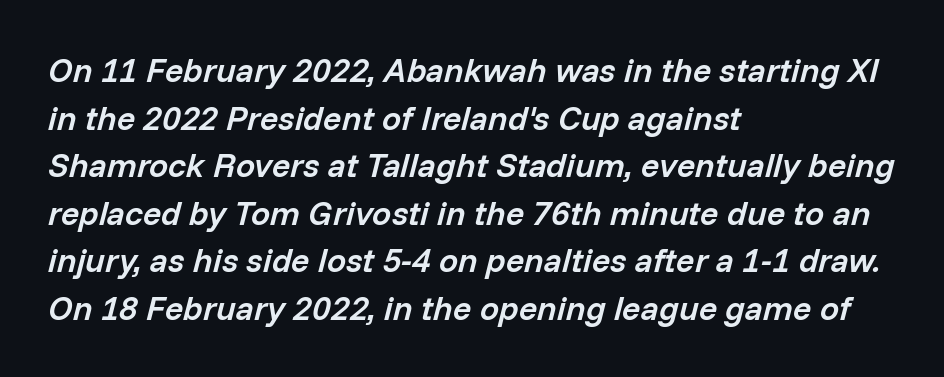
{"italic": "yes", "lean": "right", "slant_degrees": 14, "bold": "semi", "weight": "semibold", "width": "normal", "stroke_contrast": "low", "x_height": "medium", "monospaced": "no", "underline": "no", "align": "left", "line_spacing": "normal", "line_spacing_ratio": 1.4, "letter_spacing": "normal", "letter_spacing_em": 0.0, "glyph_px": 34}
